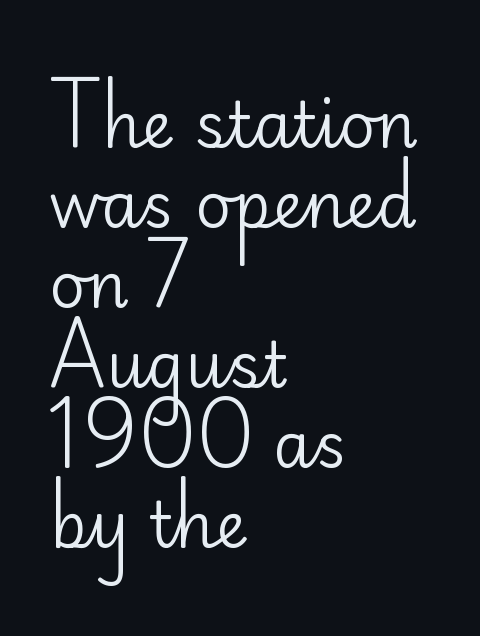
Stem width sits at or under what a default text font uses. Quick note: not italic, upright. Each letter keeps its own natural width here, so spacing adapts to shape. The font family rendered here belongs to the sans-serif group. Check under the words: just untouched page. Which margin do the lines hug? The left one — the right edge is uneven.
